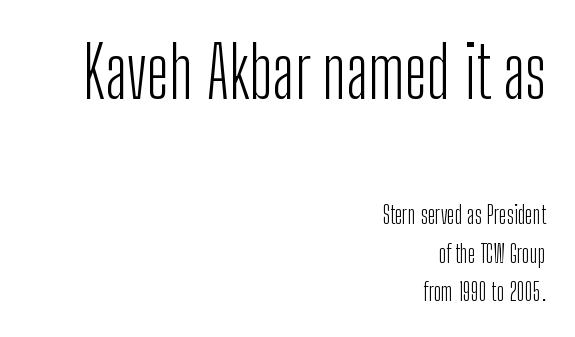
Visually, the top section dominates because its glyphs are scaled up. Do the letters lean? They stand straight. Line ends are locked; line starts wander. Observe the ordinary spacing: letters are neighbours, not strangers. The typeface chosen for these lines omits serifs.
